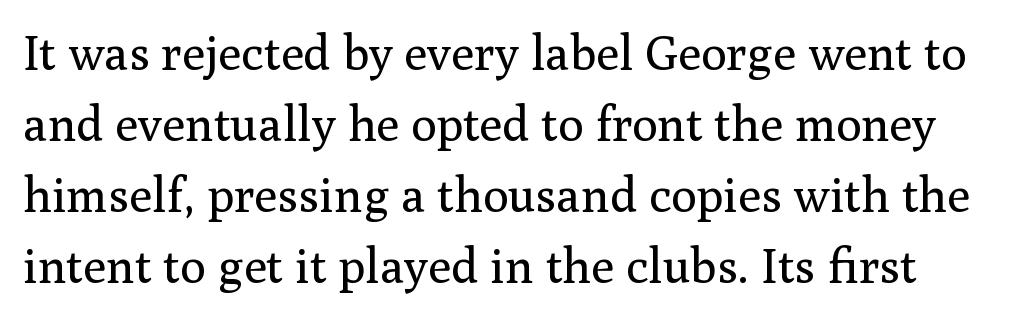
Q: Is the text bold? A: No.
Q: Is the text italic (slanted)? A: No, it is upright.
Q: Is the typeface a serif or a sans-serif typeface? A: Serif.
Q: Is the text underlined? A: No.
Q: Is the spacing between letters normal or unusually wide? A: Normal.
Q: Is the spacing between lines tight, normal or loose? A: Normal.
Q: Width (condensed, normal, or wide)? A: Normal.
Q: Stroke contrast? A: Medium.
Q: x-height? A: Medium.
Q: Monospaced? A: No.
